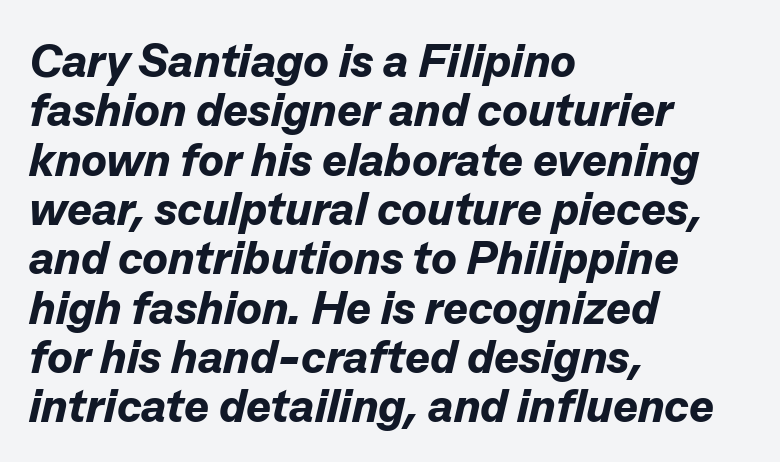
The image shows 47 px bold type, italic (leaning right); set left-aligned, tight line spacing (1.05x), normal letter spacing, not underlined; low stroke contrast and a medium x-height.
